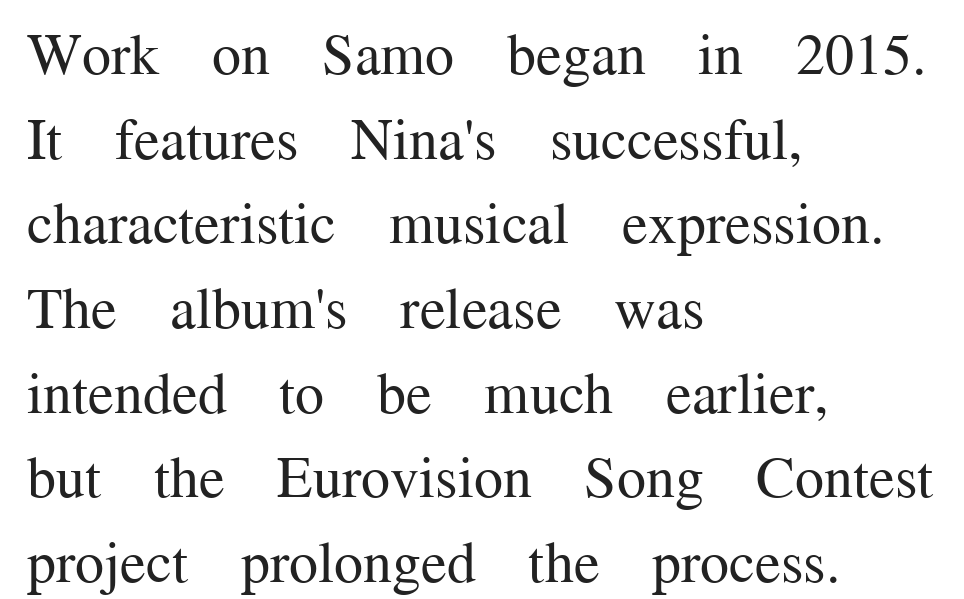
{"serif": "yes", "italic": "no", "bold": "no", "weight": "regular", "width": "normal", "stroke_contrast": "medium", "x_height": "medium", "monospaced": "no", "underline": "no", "align": "left", "line_spacing": "normal", "line_spacing_ratio": 1.46, "letter_spacing": "normal", "letter_spacing_em": 0.0, "glyph_px": 58}
